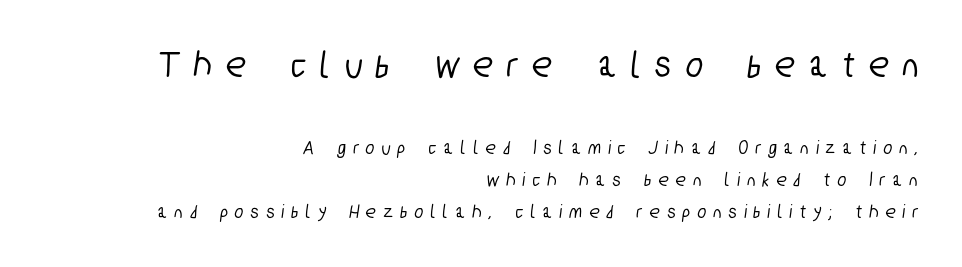
Vertical spacing — default. Lines of text with bare space underneath. Note the varied advance widths — an 'i' is clearly narrower than an 'm'. Caption: multi-line text, flush right, ragged left. Nothing sits at the stroke ends, so this counts as sans-serif.
